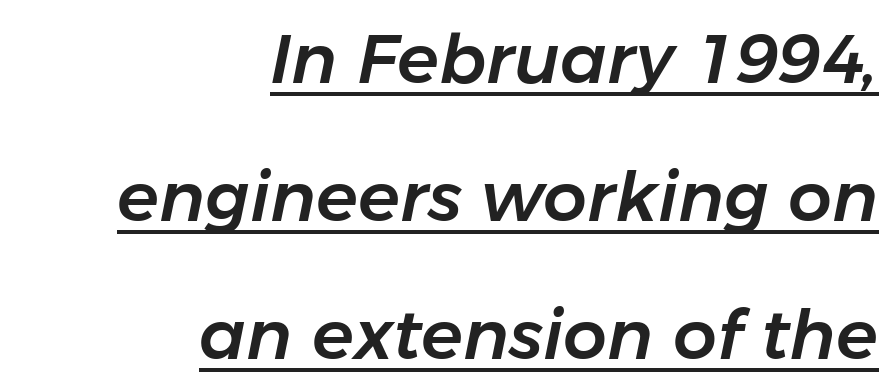
{"italic": "yes", "lean": "right", "slant_degrees": 11, "width": "normal", "stroke_contrast": "low", "x_height": "medium", "monospaced": "no", "underline": "yes", "align": "right", "line_spacing": "loose", "line_spacing_ratio": 2.0, "letter_spacing": "normal", "letter_spacing_em": 0.0, "glyph_px": 69}
